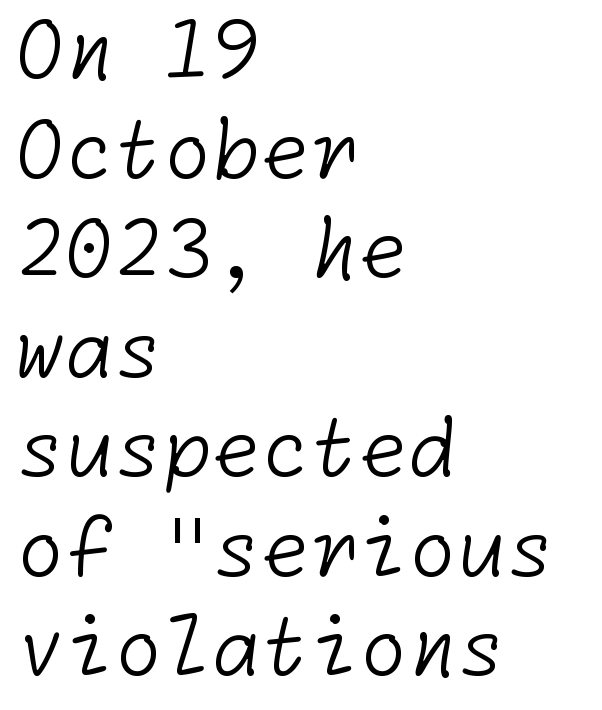
Q: Is the text bold? A: No.
Q: Is the typeface a serif or a sans-serif typeface? A: Sans-serif.
Q: Is the text underlined? A: No.
Q: How is the paragraph aligned? A: Left-aligned.
Q: Is the spacing between letters normal or unusually wide? A: Normal.
Q: Is the spacing between lines tight, normal or loose? A: Normal.
Q: Width (condensed, normal, or wide)? A: Normal.
Q: Stroke contrast? A: Low.
Q: x-height? A: Medium.
